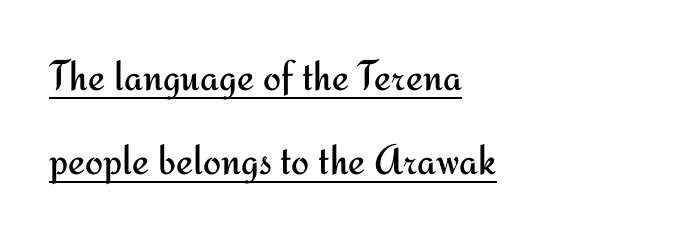
The tracking reads as untouched default to a designer's eye. Loosely led — the rows are spread out. Nope, not italic — everything's standing straight. Weight: in the light-to-regular range. Check where the strokes stop: nothing finishes them off — pure sans.
